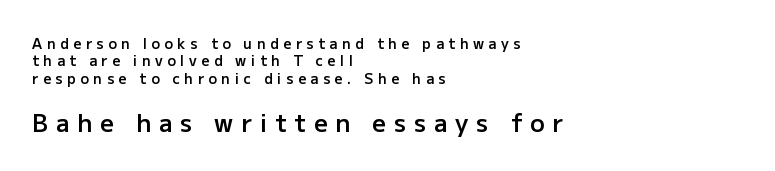
Q: Is the text bold? A: Semi-bold.
Q: Is the text italic (slanted)? A: No, it is upright.
Q: Is the text underlined? A: No.
Q: How is the paragraph aligned? A: Left-aligned.
Q: Is the spacing between letters normal or unusually wide? A: Unusually wide.
Q: Is the spacing between lines tight, normal or loose? A: Normal.
Q: Which block of text is set in a larger size, the first (top) or the second (bottom)? A: The second (bottom) one.
